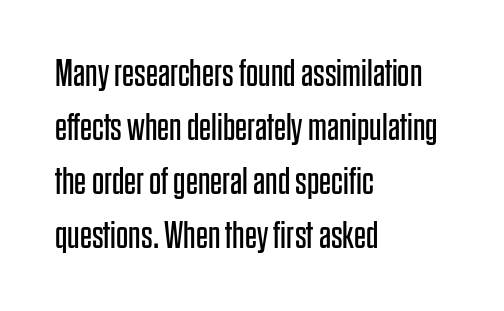
{"serif": "no", "italic": "no", "bold": "no", "weight": "regular", "width": "condensed", "stroke_contrast": "low", "x_height": "large", "monospaced": "no", "underline": "no", "align": "left", "line_spacing": "normal", "line_spacing_ratio": 1.42, "letter_spacing": "normal", "letter_spacing_em": 0.0, "glyph_px": 38}
